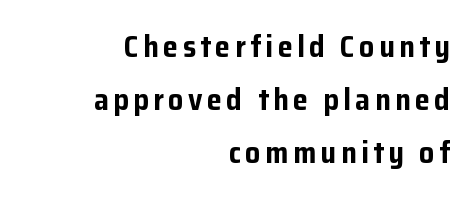
{"serif": "no", "italic": "no", "bold": "yes", "weight": "bold", "width": "normal", "stroke_contrast": "low", "x_height": "medium", "monospaced": "no", "underline": "no", "align": "right", "line_spacing_ratio": 1.76, "glyph_px": 30}
